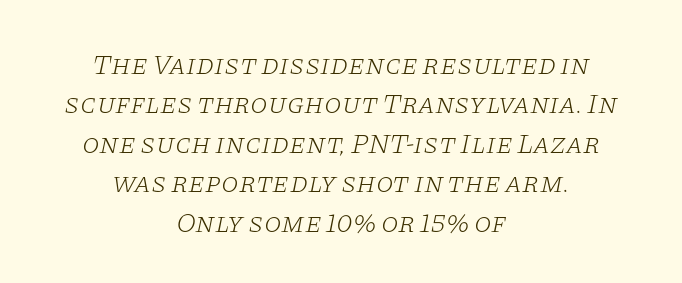
Q: Is the text bold? A: No.
Q: Is the text italic (slanted)? A: Yes, it leans right by about 11 degrees.
Q: Is the typeface a serif or a sans-serif typeface? A: Serif.
Q: Is the text underlined? A: No.
Q: How is the paragraph aligned? A: Centered.
Q: Is the spacing between letters normal or unusually wide? A: Normal.
Q: Is the spacing between lines tight, normal or loose? A: Normal.
Q: Width (condensed, normal, or wide)? A: Wide.
Q: Stroke contrast? A: Low.
Q: x-height? A: Large.
Q: Monospaced? A: No.
